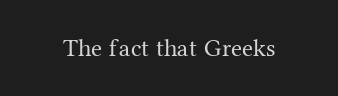
The image shows 25 px text type, upright; set centered, normal letter spacing, not underlined.
